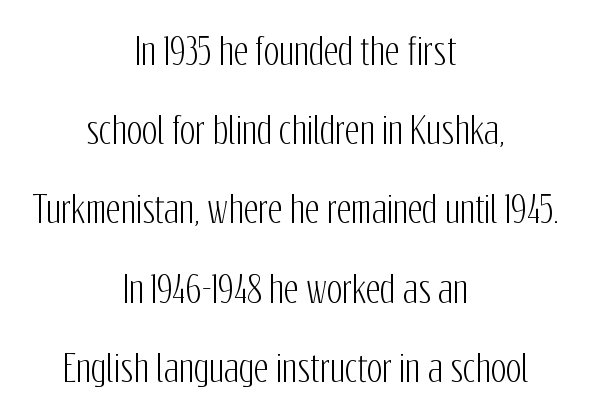
Do the characters align in a grid? No, the font is proportional. Short note: letters normally spaced. A student would call this center alignment; a typographer would say set centered. If you measured baseline to baseline, you'd find a long distance. It's the straight-up-and-down kind of type. Unmarked baselines from the first word to the last.
